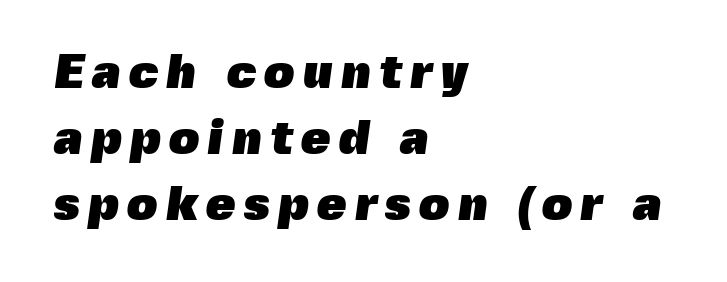
{"serif": "no", "bold": "yes", "weight": "heavy", "width": "normal", "x_height": "medium", "monospaced": "no", "underline": "no", "align": "left", "line_spacing": "normal", "line_spacing_ratio": 1.37, "glyph_px": 48}
